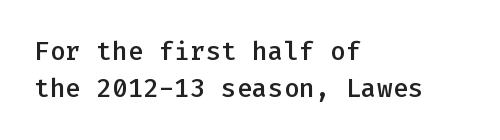
{"italic": "no", "bold": "semi", "underline": "no", "align": "left", "line_spacing": "normal", "line_spacing_ratio": 1.42, "letter_spacing": "normal", "letter_spacing_em": 0.0, "glyph_px": 26}
